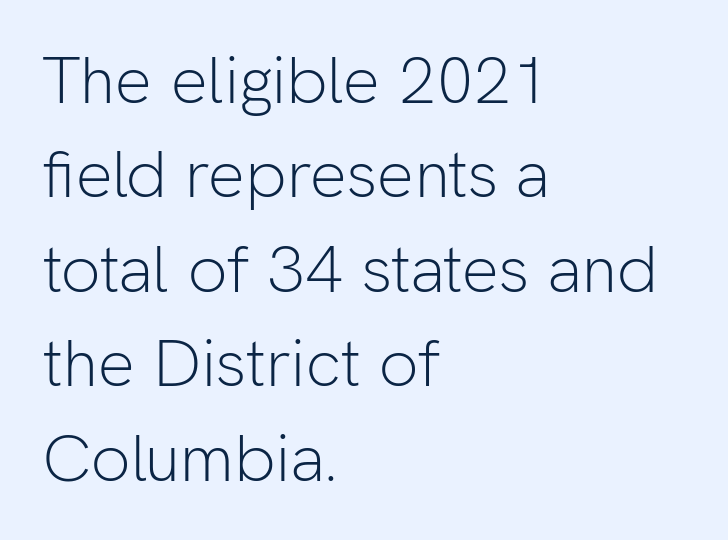
{"serif": "no", "italic": "no", "bold": "no", "weight": "light", "width": "normal", "stroke_contrast": "low", "x_height": "medium", "monospaced": "no", "underline": "no", "align": "left", "line_spacing": "normal", "line_spacing_ratio": 1.43, "letter_spacing": "normal", "letter_spacing_em": 0.0, "glyph_px": 66}
